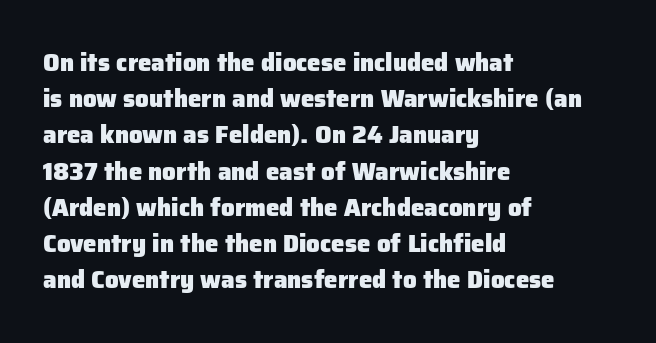
Q: Is the text bold? A: Yes.
Q: Is the text italic (slanted)? A: No, it is upright.
Q: Is the text underlined? A: No.
Q: How is the paragraph aligned? A: Left-aligned.
Q: Is the spacing between letters normal or unusually wide? A: Normal.
Q: Is the spacing between lines tight, normal or loose? A: Normal.
